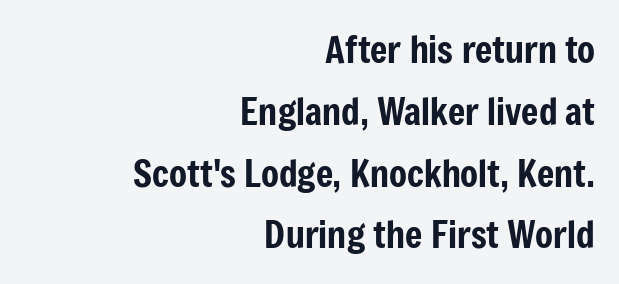
Q: Is the text italic (slanted)? A: No, it is upright.
Q: Is the typeface a serif or a sans-serif typeface? A: Sans-serif.
Q: Is the text underlined? A: No.
Q: How is the paragraph aligned? A: Right-aligned.
Q: Is the spacing between letters normal or unusually wide? A: Normal.
Q: Is the spacing between lines tight, normal or loose? A: Normal.
Q: Width (condensed, normal, or wide)? A: Condensed.
Q: Stroke contrast? A: Low.
Q: x-height? A: Medium.
Q: Monospaced? A: No.
